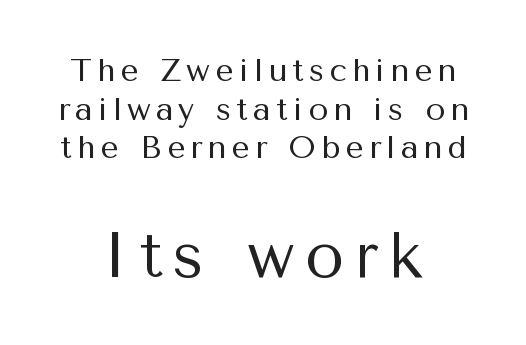
Q: Is the text bold? A: No.
Q: Is the text italic (slanted)? A: No, it is upright.
Q: Is the typeface a serif or a sans-serif typeface? A: Sans-serif.
Q: Is the text underlined? A: No.
Q: How is the paragraph aligned? A: Centered.
Q: Which block of text is set in a larger size, the first (top) or the second (bottom)? A: The second (bottom) one.
Q: Width (condensed, normal, or wide)? A: Normal.
Q: Stroke contrast? A: Medium.
Q: x-height? A: Medium.
Q: Monospaced? A: No.
